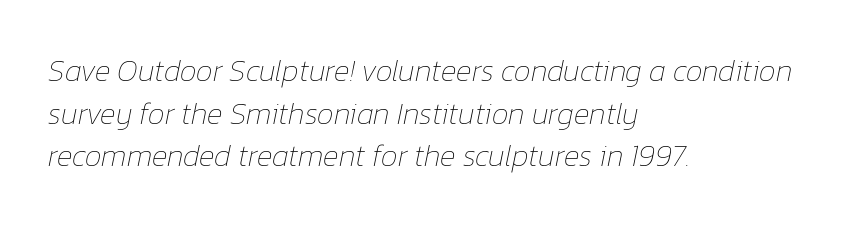
Q: Is the text bold? A: No.
Q: Is the text italic (slanted)? A: Yes, it leans right by about 12 degrees.
Q: Is the text underlined? A: No.
Q: How is the paragraph aligned? A: Left-aligned.
Q: Is the spacing between letters normal or unusually wide? A: Normal.
Q: Is the spacing between lines tight, normal or loose? A: Normal.
Q: Width (condensed, normal, or wide)? A: Normal.
Q: Stroke contrast? A: Low.
Q: x-height? A: Medium.
Q: Monospaced? A: No.
